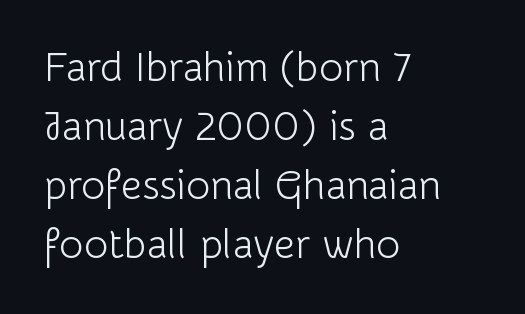
{"serif": "no", "italic": "no", "bold": "no", "weight": "light", "width": "normal", "stroke_contrast": "low", "x_height": "medium", "monospaced": "no", "underline": "no", "align": "left", "line_spacing": "normal", "line_spacing_ratio": 1.44, "letter_spacing": "normal", "letter_spacing_em": 0.0, "glyph_px": 41}
